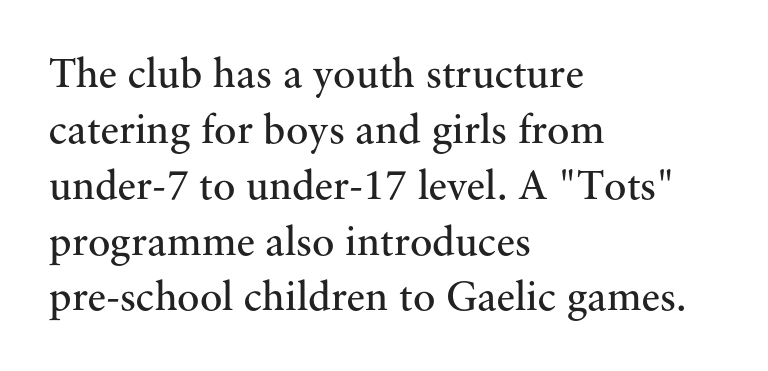
Q: Is the text bold? A: No.
Q: Is the text italic (slanted)? A: No, it is upright.
Q: Is the typeface a serif or a sans-serif typeface? A: Serif.
Q: Is the text underlined? A: No.
Q: How is the paragraph aligned? A: Left-aligned.
Q: Is the spacing between letters normal or unusually wide? A: Normal.
Q: Is the spacing between lines tight, normal or loose? A: Normal.
Q: Width (condensed, normal, or wide)? A: Normal.
Q: Stroke contrast? A: Medium.
Q: x-height? A: Small.
Q: Monospaced? A: No.
